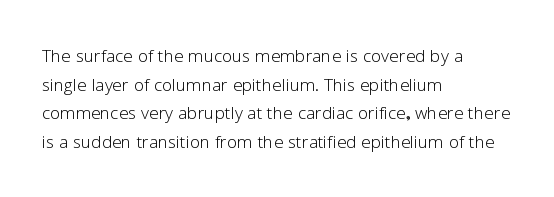
{"italic": "no", "bold": "no", "underline": "no", "align": "left", "line_spacing_ratio": 1.24, "letter_spacing": "normal", "letter_spacing_em": 0.0, "glyph_px": 23}
